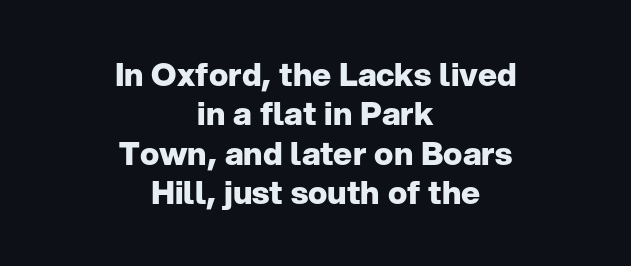
The image shows 32 px heavy sans-serif type, upright; set centered, line spacing 1.23x, normal letter spacing, not underlined; low stroke contrast and a medium x-height.
